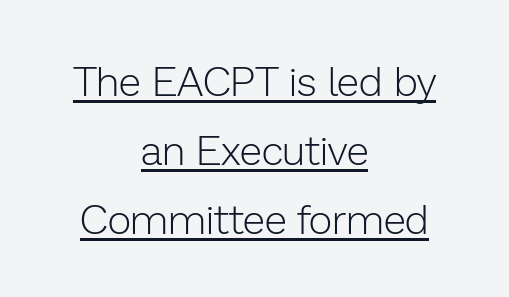
Spacing verdict: proportional, widths tailored to each character. This reads as an unemphasized weight, regular at the heaviest. Centered paragraph, ragged on both sides. The lettering stays uniformly vertical, giving the passage a roman look. Reading down the column, the eye jumps a familiar distance to each next line. Every word sits above its own underline.
